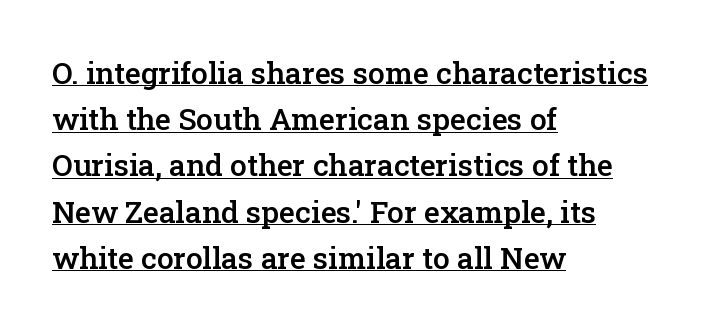
Like a heading marked for emphasis, these lines bear an underscore. The gaps between neighbouring characters are ordinary and unremarkable. The font family rendered here belongs to the serif group. A typesetter would call this leading conventional body-copy spacing. Ascenders rise straight up at ninety degrees.
